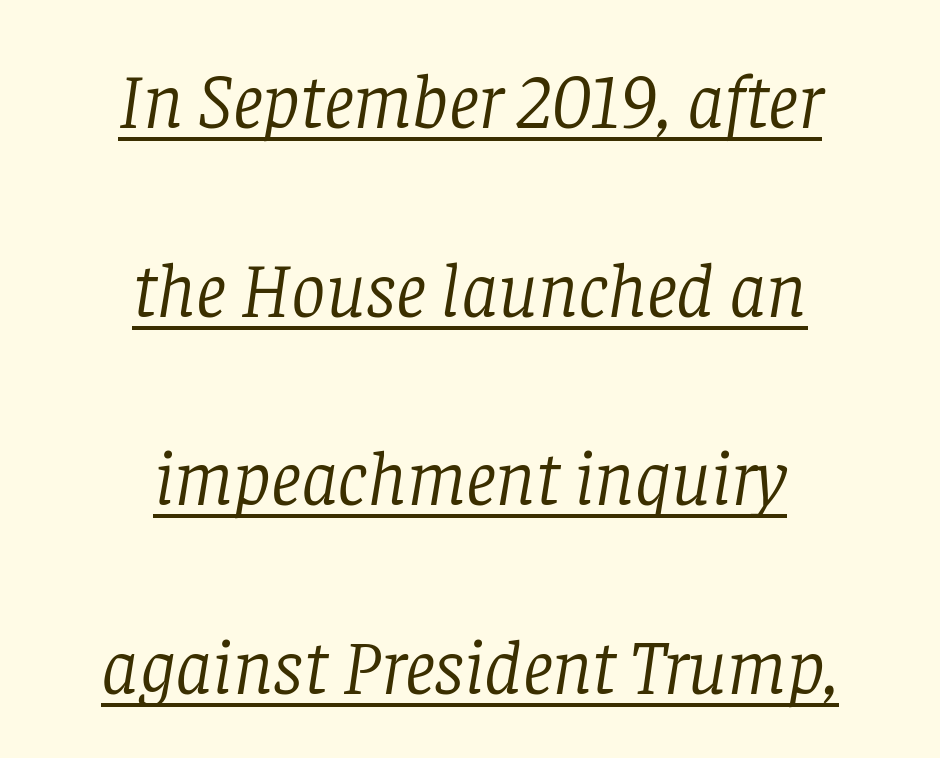
Does a line run under the words? Yes, clearly. Each new line begins a long way beneath the previous one. Is the type slanted? Yes — the strokes lean at a clear angle. The weight tops out at a normal text grade. Note the varied advance widths — an 'i' is clearly narrower than an 'm'.
